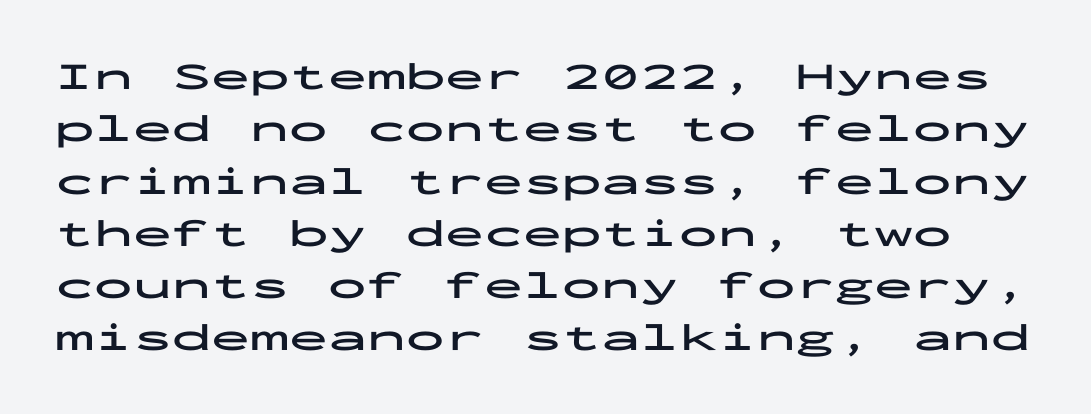
{"serif": "no", "italic": "no", "bold": "yes", "weight": "bold", "width": "wide", "stroke_contrast": "low", "x_height": "medium", "monospaced": "yes", "underline": "no", "line_spacing": "normal", "line_spacing_ratio": 1.34, "letter_spacing": "normal", "letter_spacing_em": 0.0, "glyph_px": 39}
